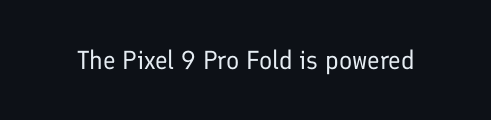
The image shows 26 px text type, upright; set normal letter spacing, not underlined.
